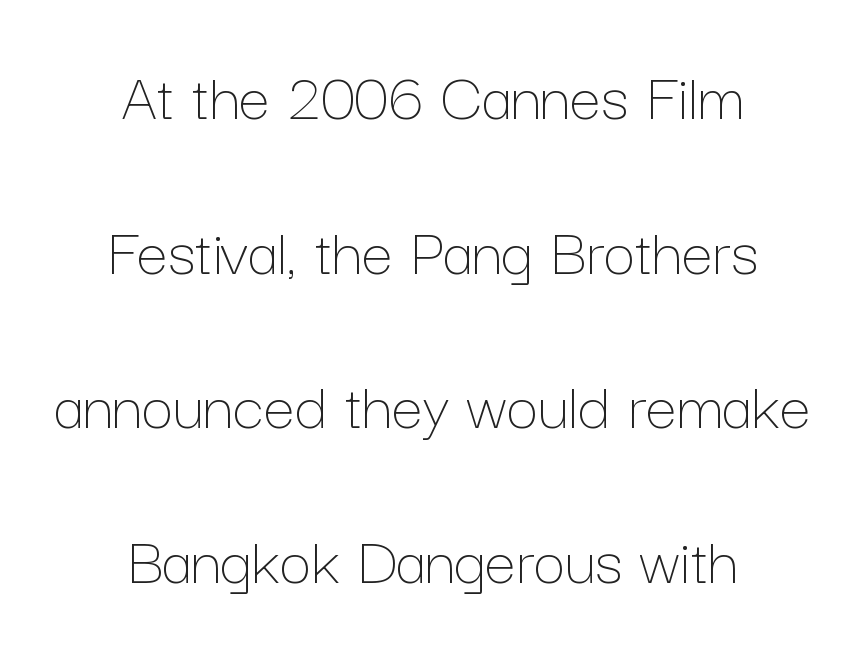
{"italic": "no", "bold": "no", "weight": "thin", "width": "normal", "stroke_contrast": "low", "x_height": "medium", "monospaced": "no", "underline": "no", "align": "center", "line_spacing": "loose", "line_spacing_ratio": 2.21, "letter_spacing": "normal", "letter_spacing_em": 0.0, "glyph_px": 70}
